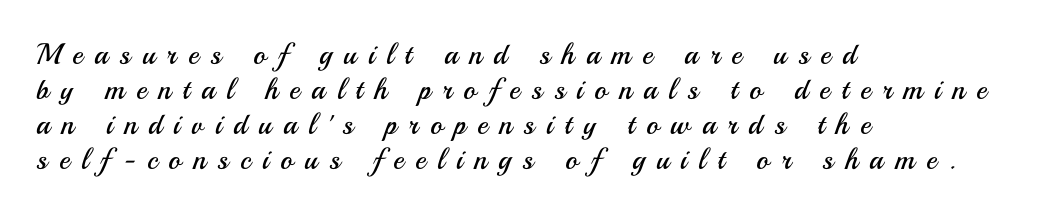
Characters follow at a spacing far wider than the type designer built in. Character widths vary here, with narrow letters taking less room than wide ones. You can tell from the bare stems that sans-serif type was used. Underlining? Definitely not there. The typesetter chose a ragged-right arrangement here.
